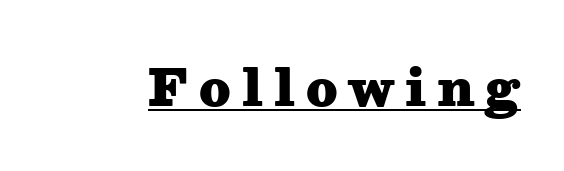
The image shows 49 px heavy, wide serif type, upright; set unusually wide letter spacing (+0.22 em), underlined; medium stroke contrast and a medium x-height.
